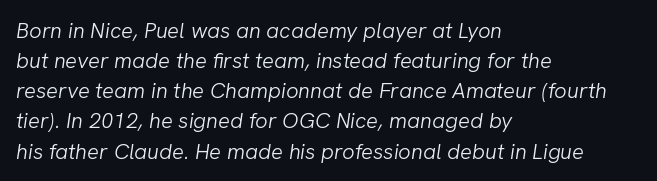
{"italic": "yes", "lean": "right", "slant_degrees": 8, "bold": "no", "underline": "no", "align": "left", "line_spacing": "normal", "line_spacing_ratio": 1.37, "letter_spacing": "normal", "letter_spacing_em": 0.0, "glyph_px": 22}
